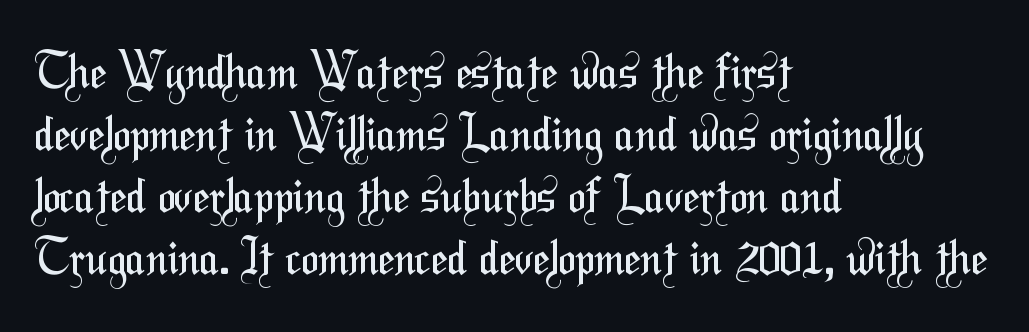
Note the varied advance widths — an 'i' is clearly narrower than an 'm'. This sample keeps an unexceptional amount of space between lines. This rendering uses left alignment, leaving the right contour irregular. Stroke mass is kept to a normal reading level or below. The type family on display is of the sans-serif kind.
